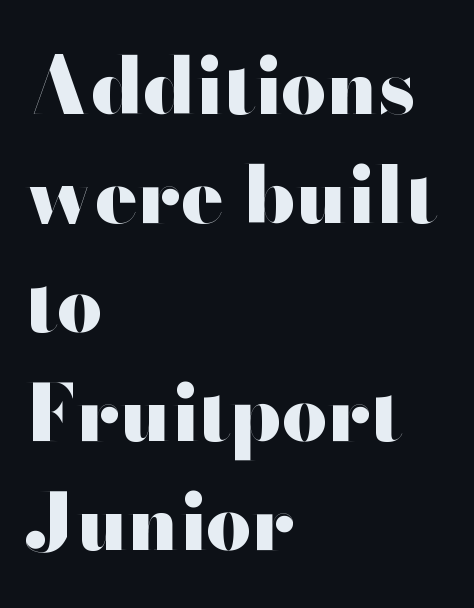
Q: Is the text bold? A: Yes.
Q: Is the text italic (slanted)? A: No, it is upright.
Q: Is the typeface a serif or a sans-serif typeface? A: Sans-serif.
Q: Is the text underlined? A: No.
Q: How is the paragraph aligned? A: Left-aligned.
Q: Is the spacing between letters normal or unusually wide? A: Normal.
Q: Is the spacing between lines tight, normal or loose? A: Normal.
Q: Width (condensed, normal, or wide)? A: Wide.
Q: Stroke contrast? A: High.
Q: x-height? A: Small.
Q: Monospaced? A: No.
